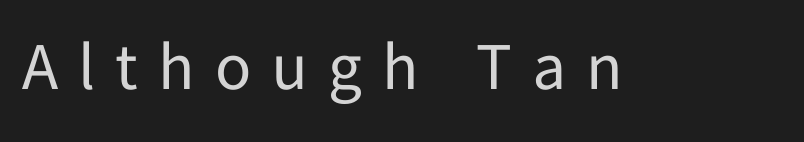
Q: Is the text bold? A: No.
Q: Is the text italic (slanted)? A: No, it is upright.
Q: Is the typeface a serif or a sans-serif typeface? A: Sans-serif.
Q: Is the text underlined? A: No.
Q: Is the spacing between letters normal or unusually wide? A: Unusually wide.
Q: Width (condensed, normal, or wide)? A: Normal.
Q: Stroke contrast? A: Low.
Q: x-height? A: Medium.
Q: Monospaced? A: No.
